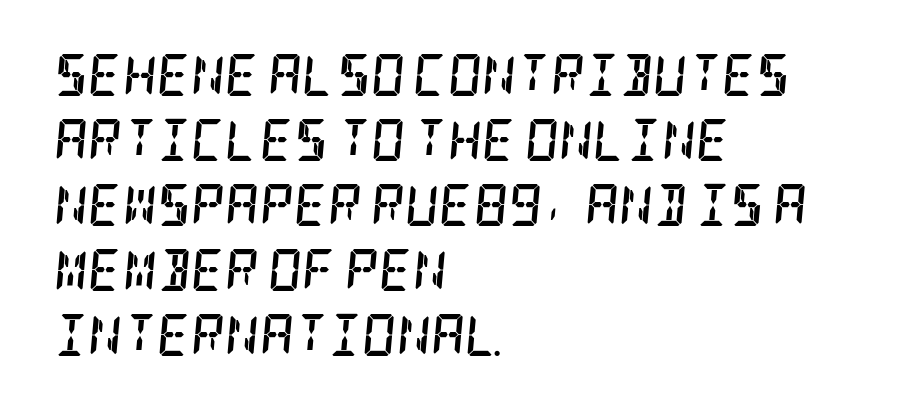
Q: Is the text bold? A: Yes.
Q: Is the text italic (slanted)? A: Yes, it leans right by about 5 degrees.
Q: Is the typeface a serif or a sans-serif typeface? A: Serif.
Q: Is the text underlined? A: No.
Q: How is the paragraph aligned? A: Left-aligned.
Q: Is the spacing between letters normal or unusually wide? A: Normal.
Q: Is the spacing between lines tight, normal or loose? A: Normal.
Q: Width (condensed, normal, or wide)? A: Condensed.
Q: Stroke contrast? A: Low.
Q: x-height? A: Large.
